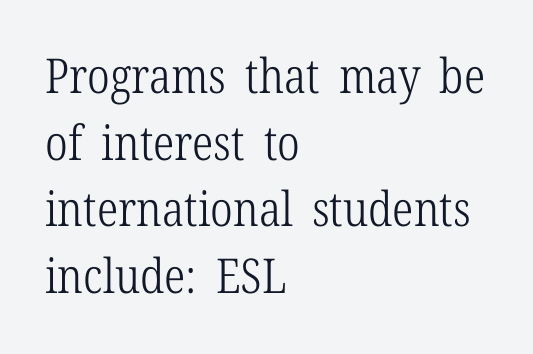
The words here are not underlined. Baseline-to-baseline distance is the conventional proportion of letter height. Think of a printed novel: that variable character pitch is what you see here. These lines keep a tight, regular rhythm from letter to letter.
